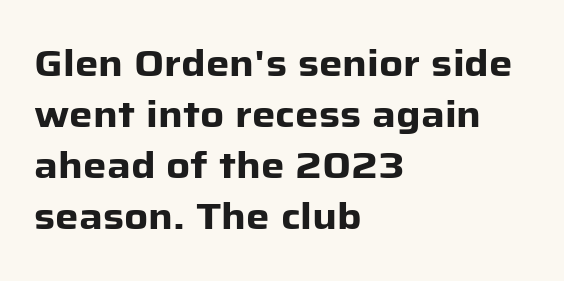
{"serif": "no", "italic": "no", "bold": "yes", "weight": "heavy", "width": "normal", "stroke_contrast": "low", "x_height": "medium", "monospaced": "no", "underline": "no", "align": "left", "line_spacing": "normal", "line_spacing_ratio": 1.38, "letter_spacing": "normal", "letter_spacing_em": 0.0, "glyph_px": 37}
